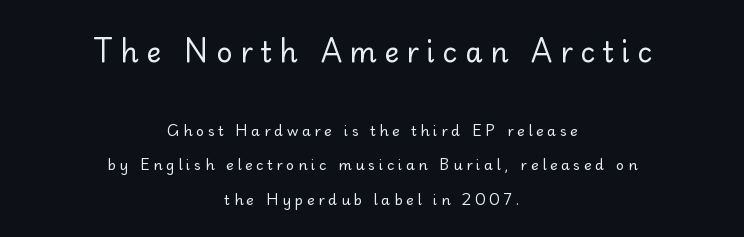
Do the letters lean? They stand straight. Check where the strokes stop: nothing finishes them off — pure sans. Honestly, there is no underline to notice here at all. Here the glyphs are tracked loosely, breaking word shapes into spaced letters. The typeface has the unassuming heft of standard copy or less.
